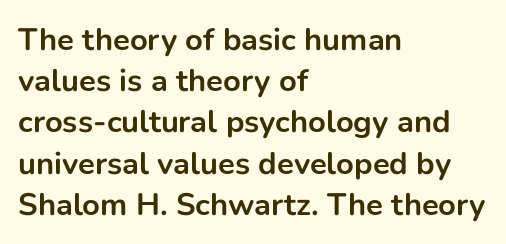
These lines carry a lot of weight — the face is fully bold. All the whitespace from short lines collects on the right. Normally led — the rows are evenly, conventionally spaced. This rendering features lettering with no underline. These lines are rendered in a variable-pitch font.
